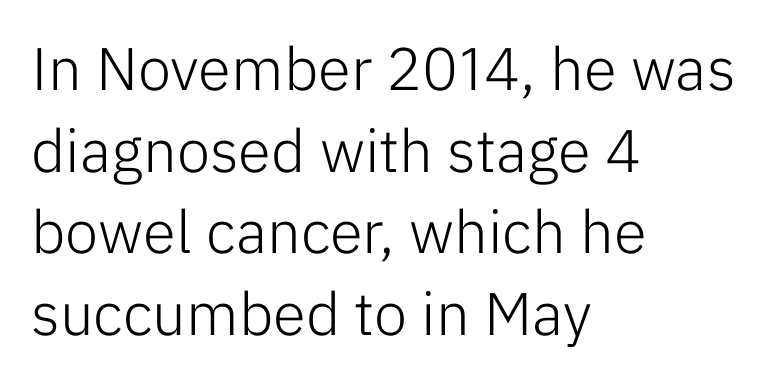
{"serif": "no", "italic": "no", "bold": "no", "weight": "light", "width": "normal", "stroke_contrast": "low", "x_height": "medium", "monospaced": "no", "underline": "no", "align": "left", "line_spacing": "normal", "line_spacing_ratio": 1.36, "letter_spacing": "normal", "letter_spacing_em": 0.0, "glyph_px": 60}
